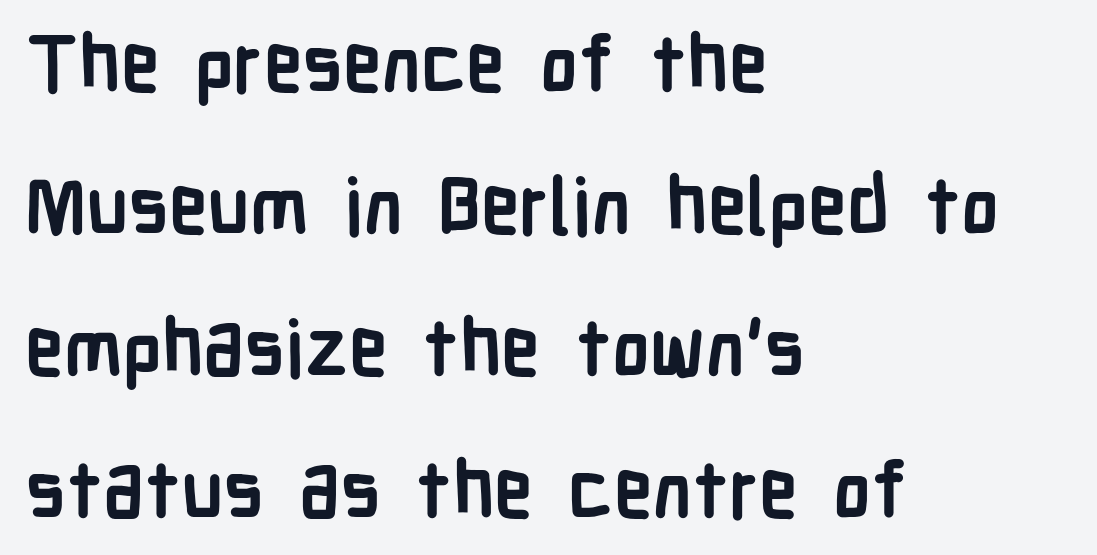
{"serif": "no", "italic": "no", "bold": "yes", "weight": "semibold", "width": "condensed", "stroke_contrast": "low", "x_height": "medium", "monospaced": "no", "underline": "no", "align": "left", "line_spacing_ratio": 1.82, "letter_spacing": "normal", "letter_spacing_em": 0.0, "glyph_px": 78}
